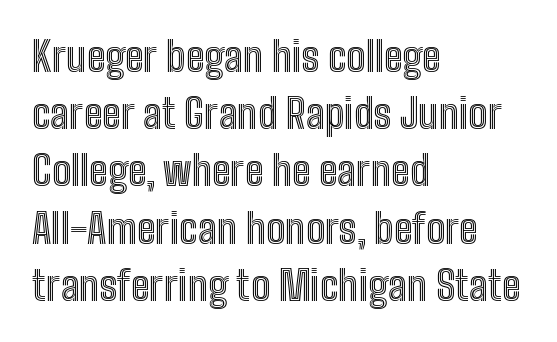
The image shows 40 px condensed type, upright; set left-aligned, normal line spacing (1.43x), normal letter spacing, not underlined; a medium x-height.
